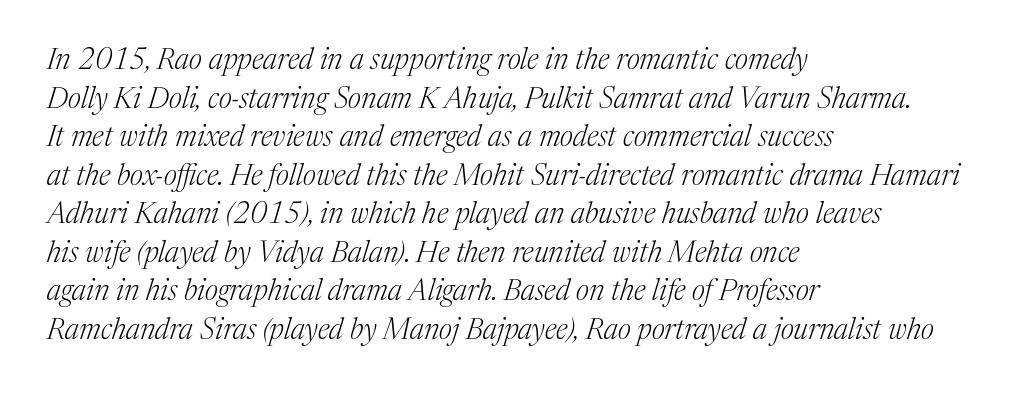
Q: Is the text bold? A: No.
Q: Is the text italic (slanted)? A: Yes, it leans right by about 17 degrees.
Q: Is the typeface a serif or a sans-serif typeface? A: Serif.
Q: Is the text underlined? A: No.
Q: How is the paragraph aligned? A: Left-aligned.
Q: Is the spacing between letters normal or unusually wide? A: Normal.
Q: Is the spacing between lines tight, normal or loose? A: Normal.
Q: Width (condensed, normal, or wide)? A: Normal.
Q: Stroke contrast? A: Medium.
Q: x-height? A: Medium.
Q: Monospaced? A: No.
